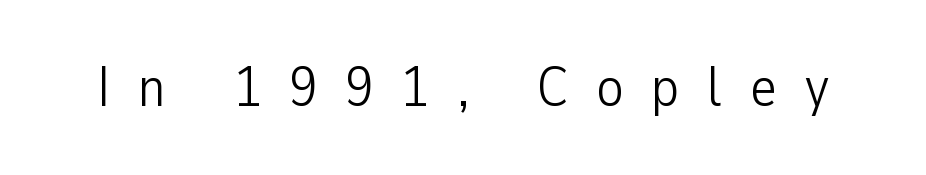
Q: Is the text bold? A: No.
Q: Is the text italic (slanted)? A: No, it is upright.
Q: Is the typeface a serif or a sans-serif typeface? A: Sans-serif.
Q: Is the text underlined? A: No.
Q: Is the spacing between letters normal or unusually wide? A: Unusually wide.
Q: Width (condensed, normal, or wide)? A: Condensed.
Q: Stroke contrast? A: Low.
Q: x-height? A: Medium.
Q: Monospaced? A: No.
